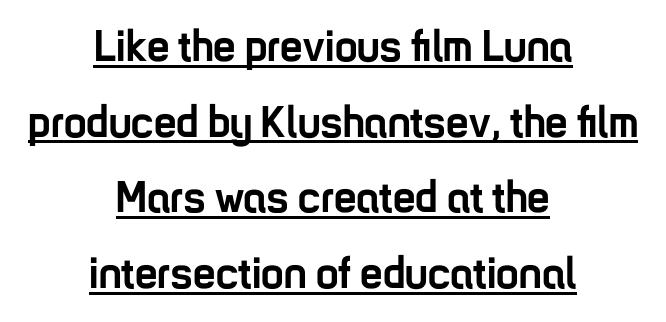
Look at the tracking — it's just the regular setting, nothing added. Strong, thick strokes mark this as bold type. Whoever set this chose a conventional vertical rhythm. These characters rest on top of a visible drawn line.
